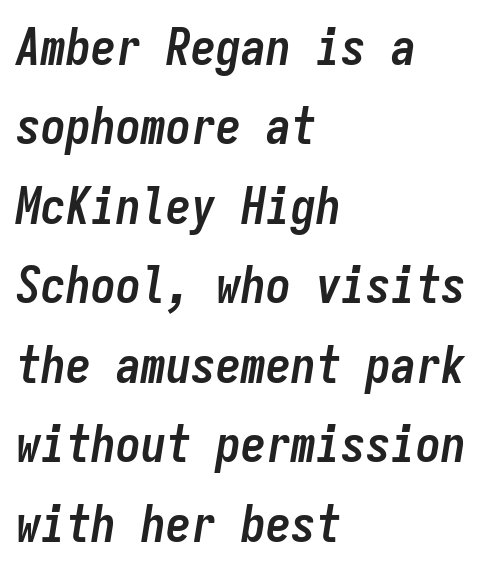
The passage shown stacks its lines at a standard gap. The passage shown has conventional tracking throughout. A full-strength bold gives these letters their thick strokes. You could count columns in this text — the font is strictly monospaced. The compositor pushed each line to the left boundary. Would a proofreader flag this as italicized? Yes.
